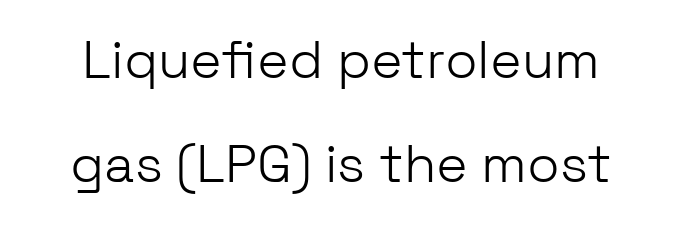
{"serif": "no", "italic": "no", "bold": "no", "weight": "light", "width": "normal", "stroke_contrast": "low", "x_height": "medium", "monospaced": "no", "underline": "no", "line_spacing": "loose", "line_spacing_ratio": 1.96, "letter_spacing": "normal", "letter_spacing_em": 0.0, "glyph_px": 53}
